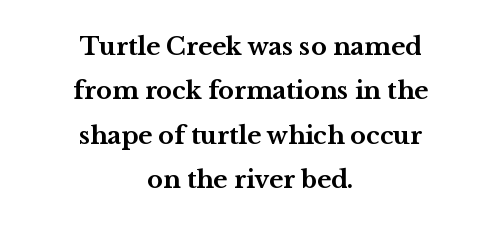
The image shows 24 px bold type, upright; set centered, line spacing 1.85x, normal letter spacing, not underlined.
